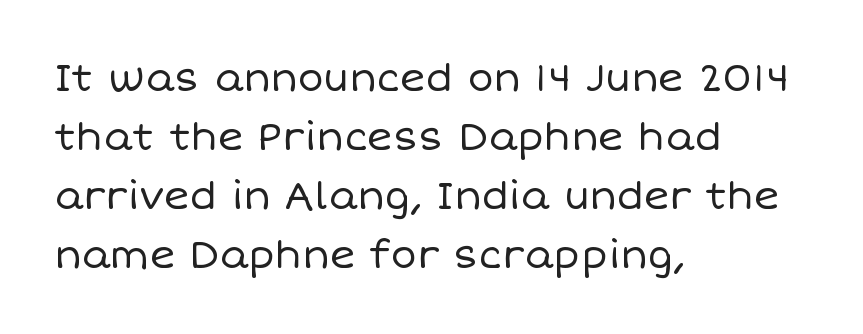
The image shows 39 px regular-weight type, upright; set left-aligned, normal line spacing (1.51x), normal letter spacing, not underlined; low stroke contrast and a large x-height.
